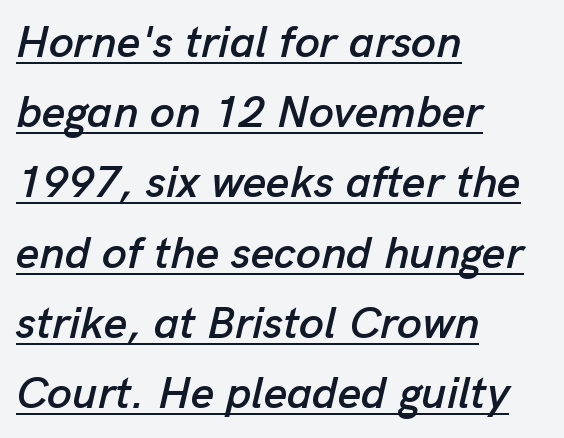
{"italic": "yes", "lean": "right", "slant_degrees": 13, "width": "normal", "stroke_contrast": "low", "x_height": "medium", "monospaced": "no", "underline": "yes", "align": "left", "line_spacing": "normal", "line_spacing_ratio": 1.56, "letter_spacing": "normal", "letter_spacing_em": 0.0, "glyph_px": 45}
